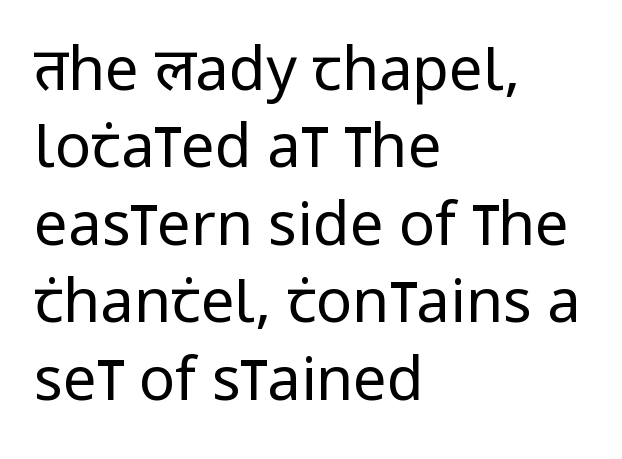
Q: Is the text bold? A: No.
Q: Is the text italic (slanted)? A: No, it is upright.
Q: Is the typeface a serif or a sans-serif typeface? A: Sans-serif.
Q: Is the text underlined? A: No.
Q: How is the paragraph aligned? A: Left-aligned.
Q: Is the spacing between letters normal or unusually wide? A: Normal.
Q: Is the spacing between lines tight, normal or loose? A: Normal.
Q: Width (condensed, normal, or wide)? A: Condensed.
Q: Stroke contrast? A: Low.
Q: x-height? A: Large.
Q: Monospaced? A: No.
